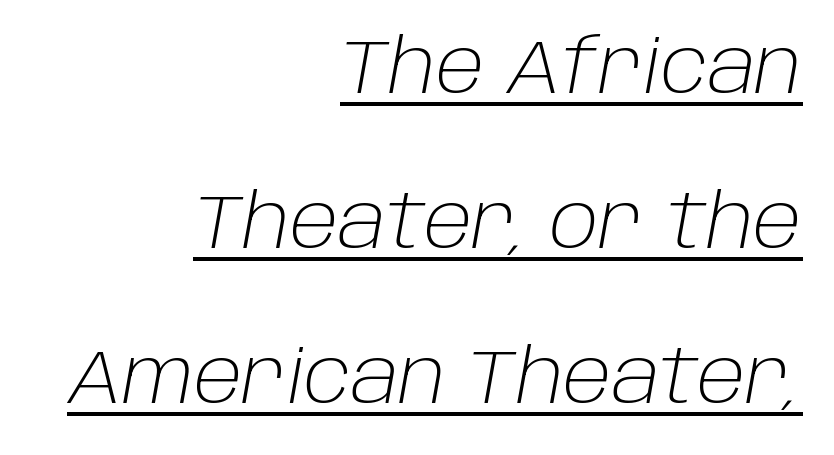
{"italic": "yes", "lean": "right", "slant_degrees": 10, "bold": "no", "weight": "light", "width": "normal", "stroke_contrast": "low", "x_height": "large", "monospaced": "no", "underline": "yes", "align": "right", "line_spacing": "loose", "line_spacing_ratio": 2.04, "letter_spacing": "normal", "letter_spacing_em": 0.0, "glyph_px": 76}
